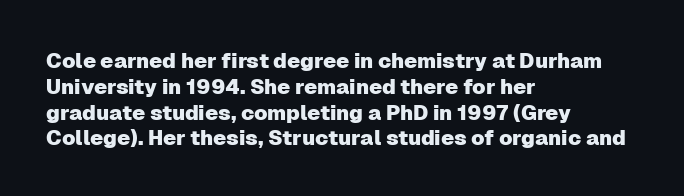
Underline: absent. This rendering uses left alignment, leaving the right contour irregular. A typesetter would mark this as roman, not italic. In terms of letterspacing, this is plain default setting.
